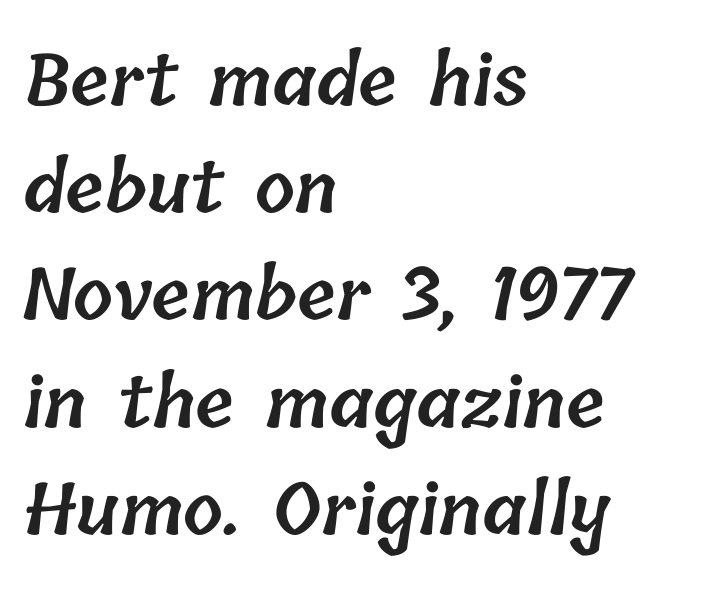
The image shows 71 px semibold type; set left-aligned, normal line spacing (1.51x), normal letter spacing, not underlined; low stroke contrast and a medium x-height.
